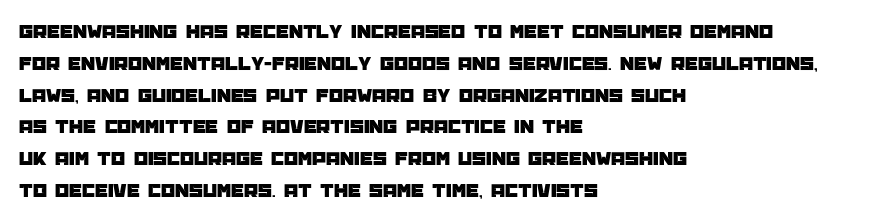
The image shows 20 px text type, upright; set left-aligned, normal line spacing (1.59x), normal letter spacing, not underlined.
